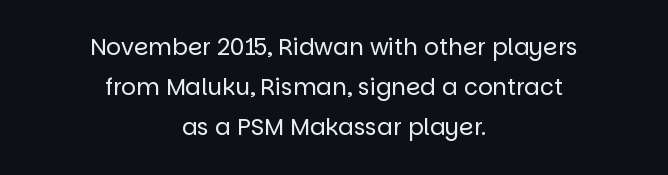
{"italic": "no", "bold": "no", "underline": "no", "align": "center", "line_spacing_ratio": 1.74, "letter_spacing": "normal", "letter_spacing_em": 0.0, "glyph_px": 23}
